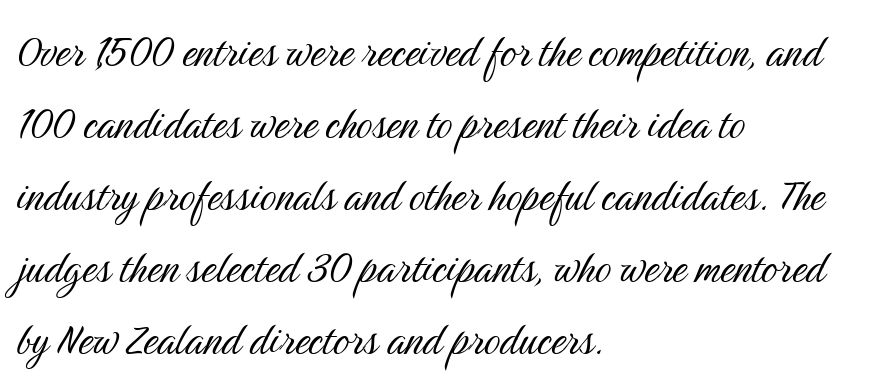
The image shows 51 px light, condensed sans-serif type; set left-aligned, normal line spacing (1.41x), normal letter spacing, not underlined; medium stroke contrast and a medium x-height.
